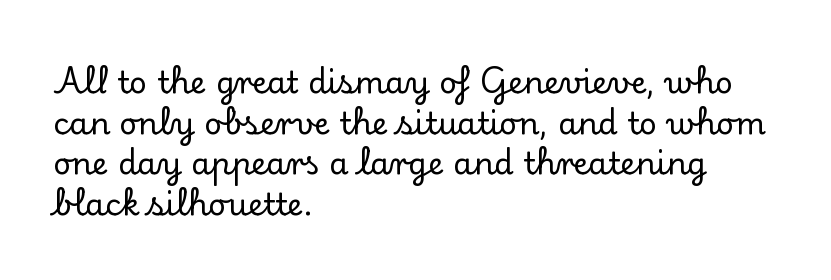
Left-aligned paragraph, ragged on the right. Caption: standard tracking, unaltered. The axis of the letterforms is exactly vertical. You could not count columns in this text — the font is proportionally spaced. Leading: standard. Words float on clear page, feet unadorned.
